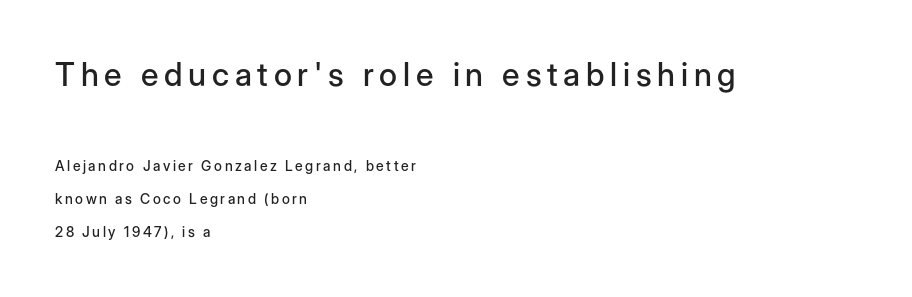
Q: Is the text italic (slanted)? A: No, it is upright.
Q: Is the typeface a serif or a sans-serif typeface? A: Sans-serif.
Q: Is the text underlined? A: No.
Q: How is the paragraph aligned? A: Left-aligned.
Q: Is the spacing between lines tight, normal or loose? A: Loose.
Q: Which block of text is set in a larger size, the first (top) or the second (bottom)? A: The first (top) one.
Q: Width (condensed, normal, or wide)? A: Normal.
Q: Stroke contrast? A: Low.
Q: x-height? A: Medium.
Q: Monospaced? A: No.
